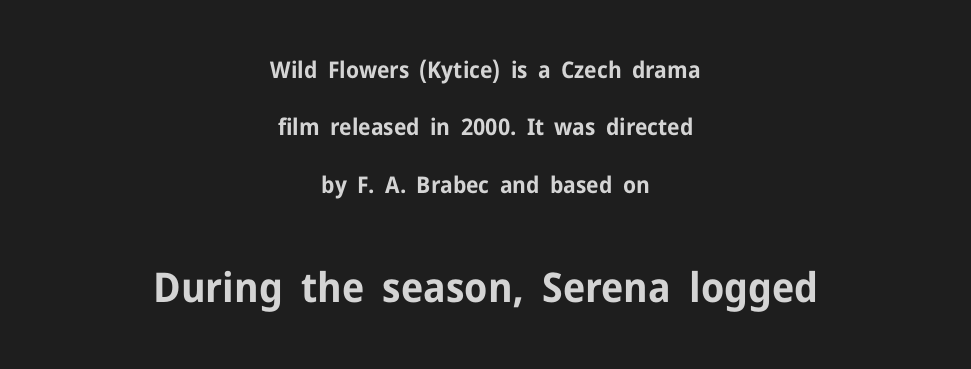
Q: Is the text bold? A: Yes.
Q: Is the text italic (slanted)? A: No, it is upright.
Q: Is the typeface a serif or a sans-serif typeface? A: Sans-serif.
Q: Is the text underlined? A: No.
Q: How is the paragraph aligned? A: Centered.
Q: Is the spacing between letters normal or unusually wide? A: Normal.
Q: Is the spacing between lines tight, normal or loose? A: Loose.
Q: Which block of text is set in a larger size, the first (top) or the second (bottom)? A: The second (bottom) one.
Q: Width (condensed, normal, or wide)? A: Normal.
Q: Stroke contrast? A: Low.
Q: x-height? A: Medium.
Q: Monospaced? A: No.
